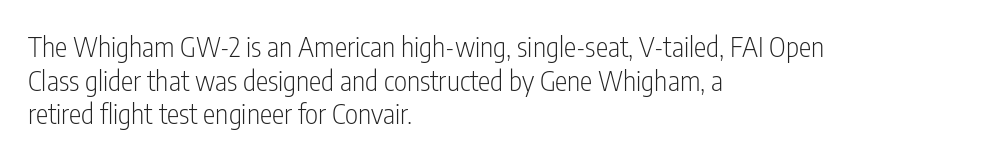
Horizontally, the lines are justified to the leading edge only. Stroke thickness stays within the range of a standard reading face or lighter. Varying glyph widths throughout — classic text-font behaviour. Stroke terminals: plain, sans-serif.
